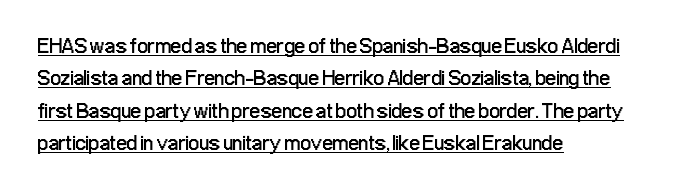
Q: Is the text bold? A: No.
Q: Is the text italic (slanted)? A: No, it is upright.
Q: Is the text underlined? A: Yes.
Q: How is the paragraph aligned? A: Left-aligned.
Q: Is the spacing between letters normal or unusually wide? A: Normal.
Q: Is the spacing between lines tight, normal or loose? A: Normal.
